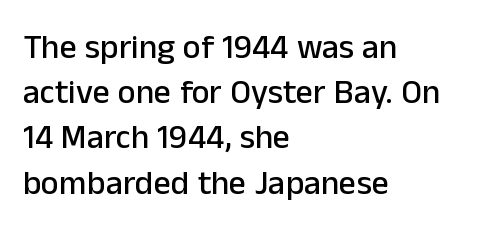
{"serif": "no", "italic": "no", "width": "normal", "stroke_contrast": "low", "x_height": "medium", "monospaced": "no", "underline": "no", "align": "left", "line_spacing": "normal", "line_spacing_ratio": 1.33, "letter_spacing": "normal", "letter_spacing_em": 0.0, "glyph_px": 34}
